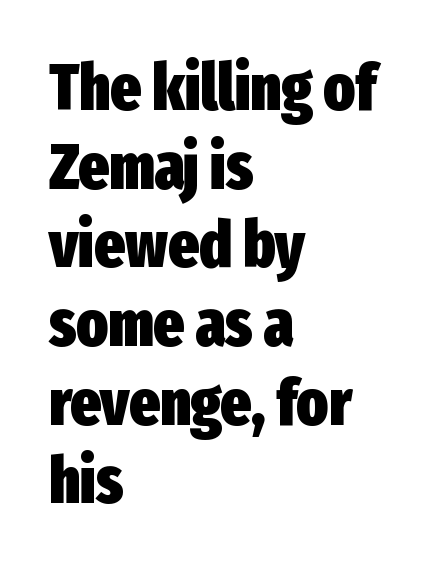
Q: Is the text bold? A: Yes.
Q: Is the text italic (slanted)? A: No, it is upright.
Q: Is the typeface a serif or a sans-serif typeface? A: Sans-serif.
Q: Is the text underlined? A: No.
Q: How is the paragraph aligned? A: Left-aligned.
Q: Is the spacing between letters normal or unusually wide? A: Normal.
Q: Width (condensed, normal, or wide)? A: Condensed.
Q: Stroke contrast? A: Low.
Q: x-height? A: Medium.
Q: Monospaced? A: No.
